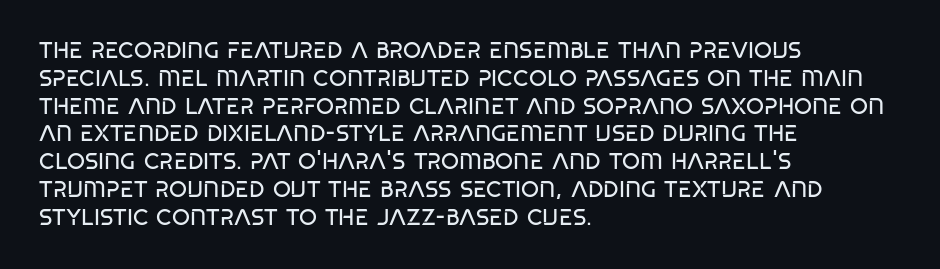
Italic: no, the glyphs are upright roman. Typeset ragged right — the left edge is the straight one. The gaps between neighbouring characters are ordinary and unremarkable. No letter is thick-stroked: the sample isn't bold. Lines of text with bare space underneath.
